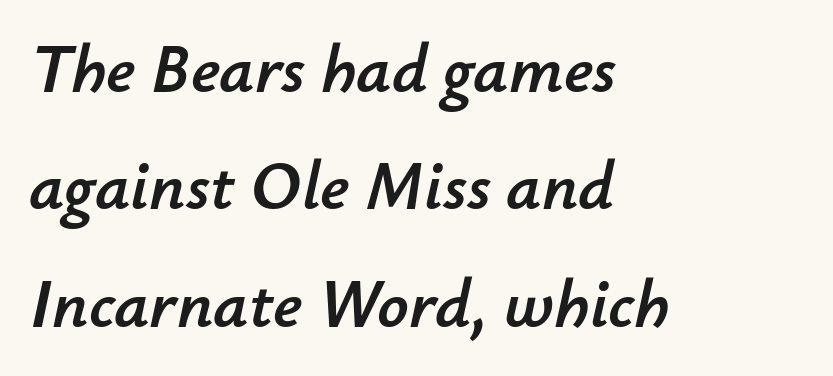
The image shows 69 px text type, italic (leaning right); set left-aligned, normal line spacing (1.7x), normal letter spacing, not underlined; low stroke contrast and a small x-height.
